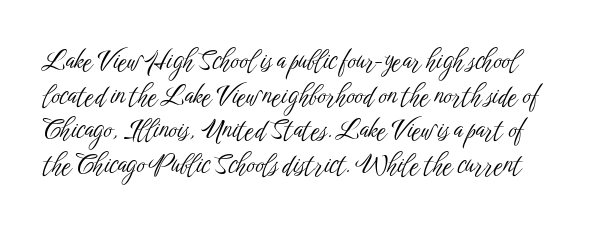
Q: Is the text bold? A: No.
Q: Is the text italic (slanted)? A: Yes.
Q: Is the text underlined? A: No.
Q: Is the spacing between letters normal or unusually wide? A: Normal.
Q: Is the spacing between lines tight, normal or loose? A: Normal.
